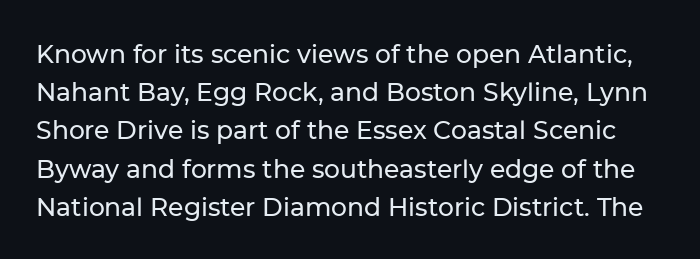
Q: Is the text italic (slanted)? A: No, it is upright.
Q: Is the text underlined? A: No.
Q: Is the spacing between letters normal or unusually wide? A: Normal.
Q: Is the spacing between lines tight, normal or loose? A: Normal.
